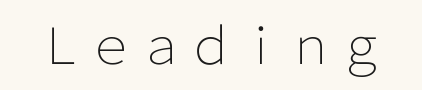
The image shows 50 px light sans-serif type, upright; set normal letter spacing, not underlined; low stroke contrast and a medium x-height.
